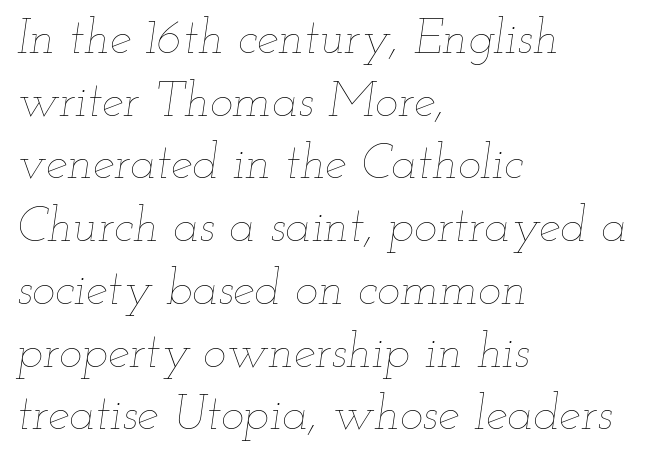
This block has exactly the height ordinary leading produces. Nothing unusual about the tracking: characters are spaced as the font intends. Short and long lines alike share a common starting point at left. Italic: yes, the glyphs are oblique.
